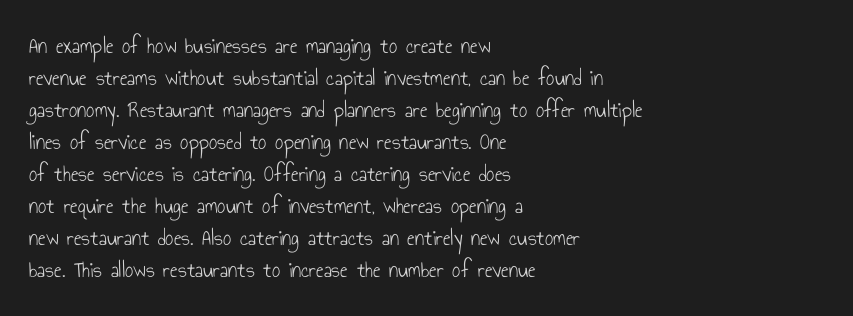
{"italic": "no", "bold": "no", "underline": "no", "align": "left", "line_spacing": "normal", "line_spacing_ratio": 1.39, "letter_spacing": "normal", "letter_spacing_em": 0.0, "glyph_px": 23}
